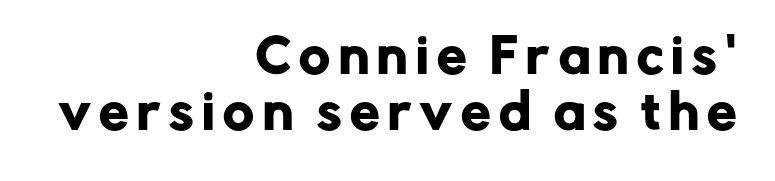
Q: Is the text italic (slanted)? A: No, it is upright.
Q: Is the typeface a serif or a sans-serif typeface? A: Sans-serif.
Q: Is the text underlined? A: No.
Q: How is the paragraph aligned? A: Right-aligned.
Q: Width (condensed, normal, or wide)? A: Normal.
Q: Stroke contrast? A: Low.
Q: x-height? A: Medium.
Q: Monospaced? A: No.
